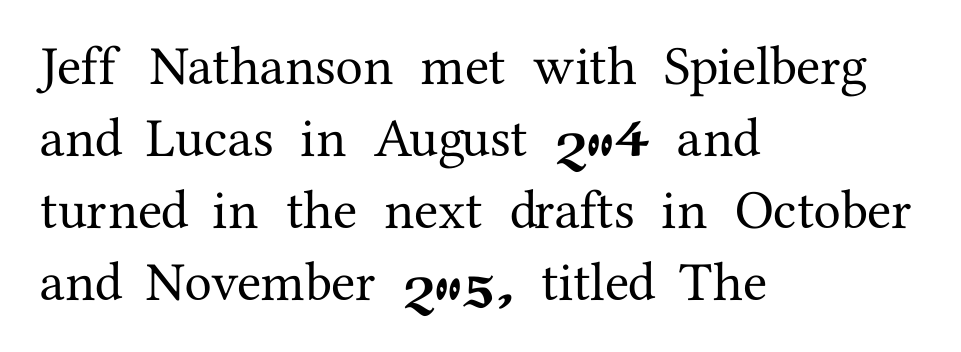
The image shows 55 px serif type, upright; set left-aligned, normal line spacing (1.31x), normal letter spacing, not underlined; medium stroke contrast and a medium x-height.
